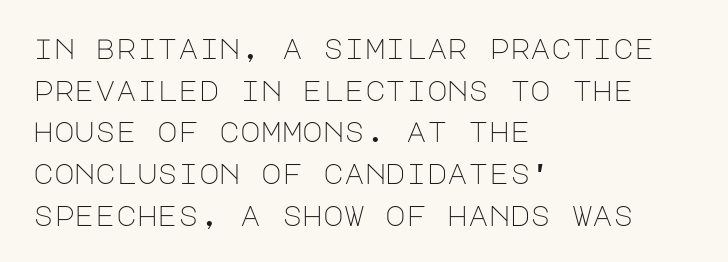
Q: Is the text bold? A: No.
Q: Is the text italic (slanted)? A: No, it is upright.
Q: Is the typeface a serif or a sans-serif typeface? A: Sans-serif.
Q: Is the text underlined? A: No.
Q: How is the paragraph aligned? A: Left-aligned.
Q: Is the spacing between letters normal or unusually wide? A: Normal.
Q: Is the spacing between lines tight, normal or loose? A: Normal.
Q: Width (condensed, normal, or wide)? A: Normal.
Q: Stroke contrast? A: Low.
Q: x-height? A: Large.
